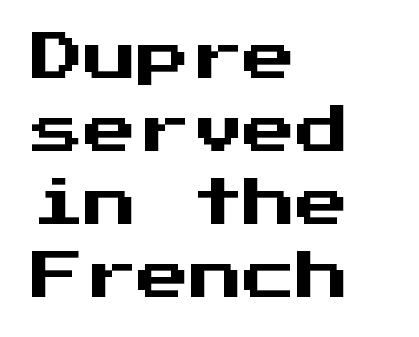
Is the letter spacing exaggerated? No — it looks like the ordinary default. This sample has the even, mechanical cadence of fixed-width lettering. Vertical spacing — default. The typeface chosen for these lines omits serifs. The setting favours the left margin, as ordinary paragraphs usually do. When letters stand straight like this, we call the style roman or upright.
